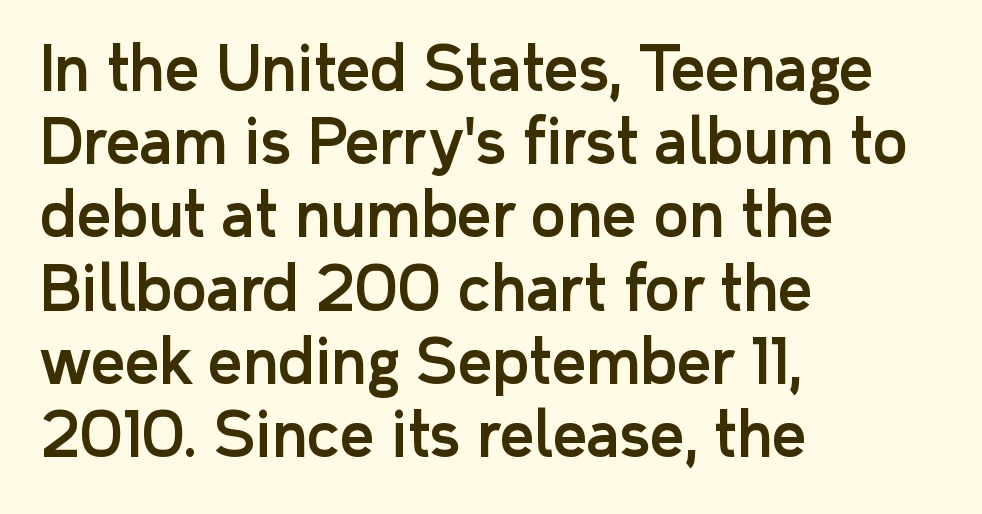
Honestly, there is no underline to notice here at all. Tracking here is standard; glyphs follow each other at the usual distance. The ragged edge is on the right, which tells us the setting is flush left. Every character sits straight up, as roman type does. Here the designer chose a conventional face with non-uniform glyph widths. No feet cap the strokes, marking this as sans-serif type.
